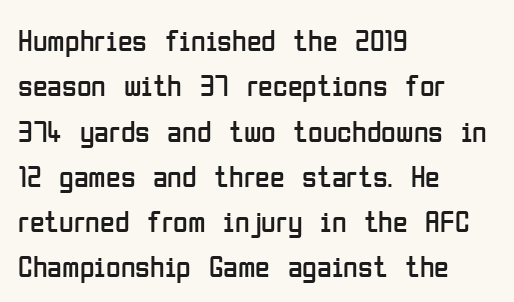
{"serif": "no", "italic": "no", "bold": "no", "weight": "regular", "width": "condensed", "stroke_contrast": "low", "x_height": "medium", "monospaced": "no", "underline": "no", "align": "left", "line_spacing": "normal", "line_spacing_ratio": 1.51, "letter_spacing": "normal", "letter_spacing_em": 0.0, "glyph_px": 30}
